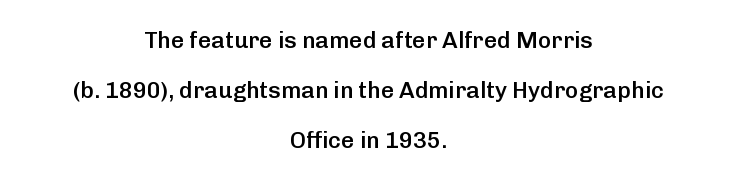
Reading down the block, each line starts at a different indent, mirrored at its end. Designer's note — italics off, roman on. How would I describe the line gaps? Wide and relaxed. A somewhat darkened texture: the type is semibold rather than bold.
